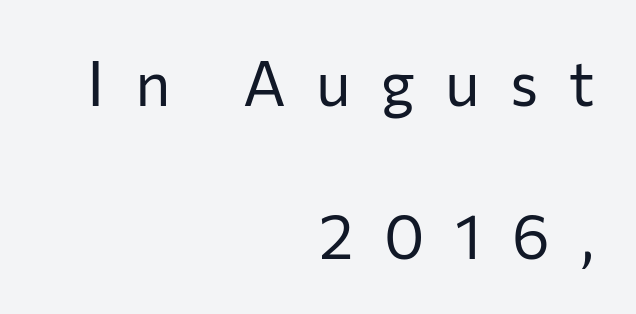
Q: Is the text bold? A: No.
Q: Is the text italic (slanted)? A: No, it is upright.
Q: Is the typeface a serif or a sans-serif typeface? A: Sans-serif.
Q: Is the text underlined? A: No.
Q: How is the paragraph aligned? A: Right-aligned.
Q: Is the spacing between letters normal or unusually wide? A: Unusually wide.
Q: Is the spacing between lines tight, normal or loose? A: Loose.
Q: Width (condensed, normal, or wide)? A: Normal.
Q: Stroke contrast? A: Low.
Q: x-height? A: Medium.
Q: Monospaced? A: No.
